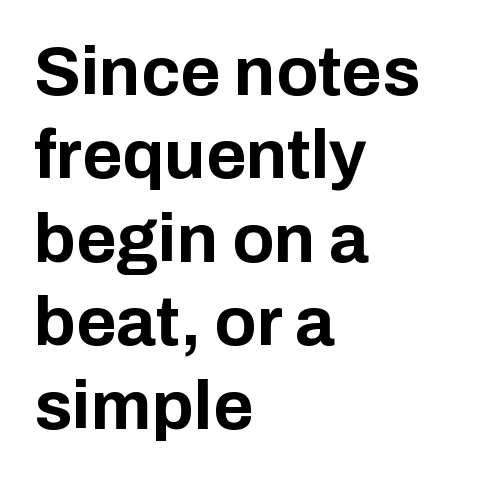
The image shows 69 px bold sans-serif type, upright; set left-aligned, line spacing 1.21x, normal letter spacing, not underlined; low stroke contrast and a medium x-height.
